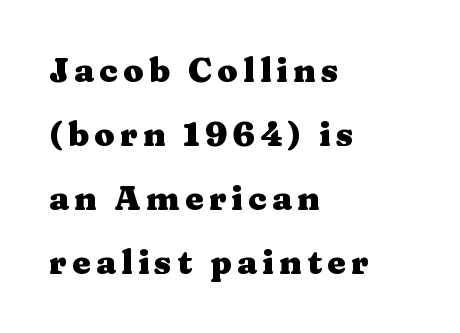
{"serif": "yes", "italic": "no", "bold": "yes", "weight": "heavy", "width": "wide", "stroke_contrast": "medium", "x_height": "medium", "monospaced": "no", "underline": "no", "align": "left", "line_spacing": "loose", "line_spacing_ratio": 1.94, "glyph_px": 33}
